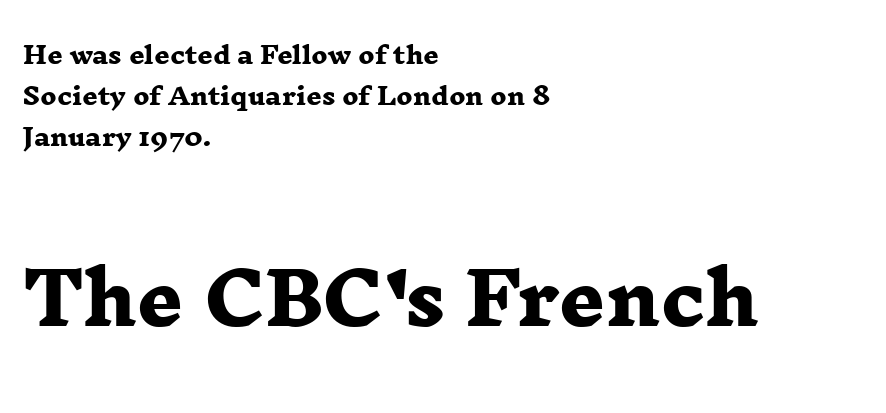
Q: Is the text bold? A: Yes.
Q: Is the typeface a serif or a sans-serif typeface? A: Serif.
Q: Is the text underlined? A: No.
Q: How is the paragraph aligned? A: Left-aligned.
Q: Is the spacing between letters normal or unusually wide? A: Normal.
Q: Is the spacing between lines tight, normal or loose? A: Normal.
Q: Which block of text is set in a larger size, the first (top) or the second (bottom)? A: The second (bottom) one.
Q: Width (condensed, normal, or wide)? A: Wide.
Q: Stroke contrast? A: Low.
Q: x-height? A: Medium.
Q: Monospaced? A: No.
